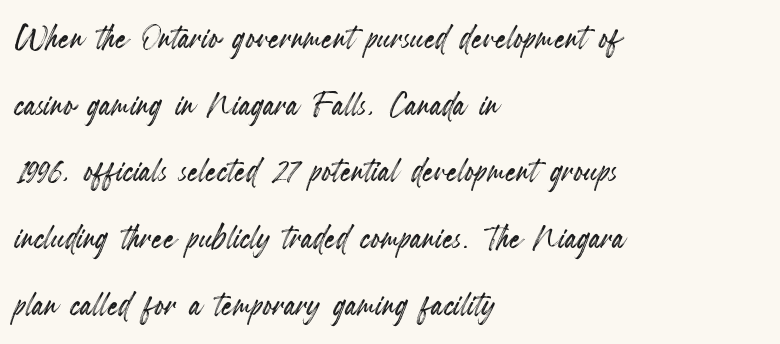
{"width": "condensed", "x_height": "small", "monospaced": "no", "underline": "no", "align": "left", "line_spacing": "normal", "line_spacing_ratio": 1.55, "letter_spacing": "normal", "letter_spacing_em": 0.0, "glyph_px": 43}
